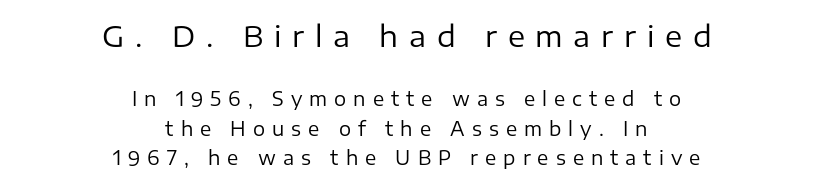
Q: Is the text bold? A: No.
Q: Is the text italic (slanted)? A: No, it is upright.
Q: Is the typeface a serif or a sans-serif typeface? A: Sans-serif.
Q: Is the text underlined? A: No.
Q: How is the paragraph aligned? A: Centered.
Q: Is the spacing between letters normal or unusually wide? A: Unusually wide.
Q: Is the spacing between lines tight, normal or loose? A: Normal.
Q: Which block of text is set in a larger size, the first (top) or the second (bottom)? A: The first (top) one.
Q: Width (condensed, normal, or wide)? A: Normal.
Q: Stroke contrast? A: Low.
Q: x-height? A: Medium.
Q: Monospaced? A: No.
